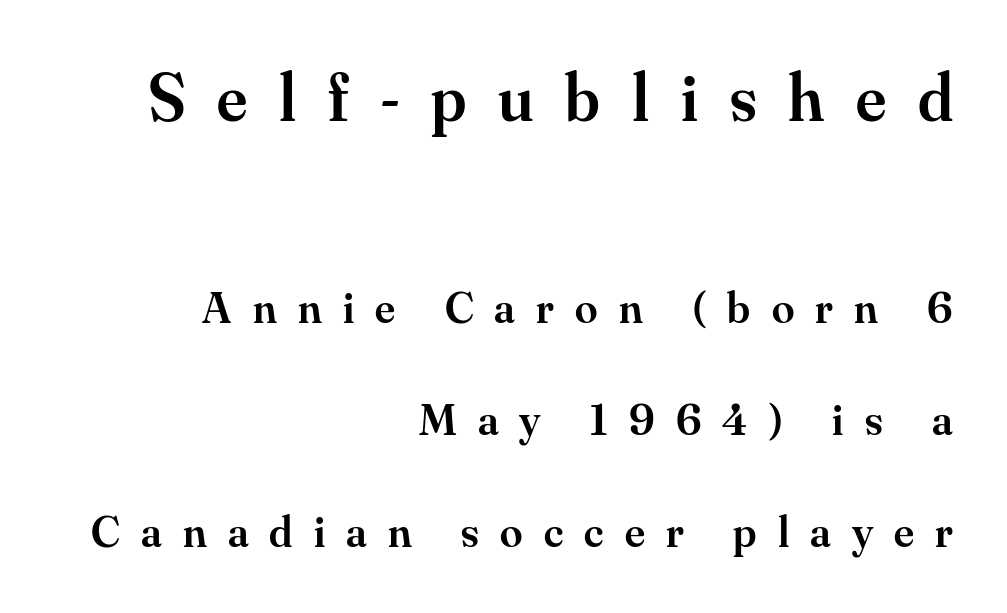
{"serif": "yes", "italic": "no", "bold": "semi", "weight": "semibold", "width": "normal", "stroke_contrast": "medium", "x_height": "small", "monospaced": "no", "underline": "no", "align": "right", "line_spacing": "loose", "line_spacing_ratio": 2.49, "letter_spacing": "wide", "letter_spacing_em": 0.47, "larger_block": "first", "size_ratio": 1.51, "glyph_px": 68}
